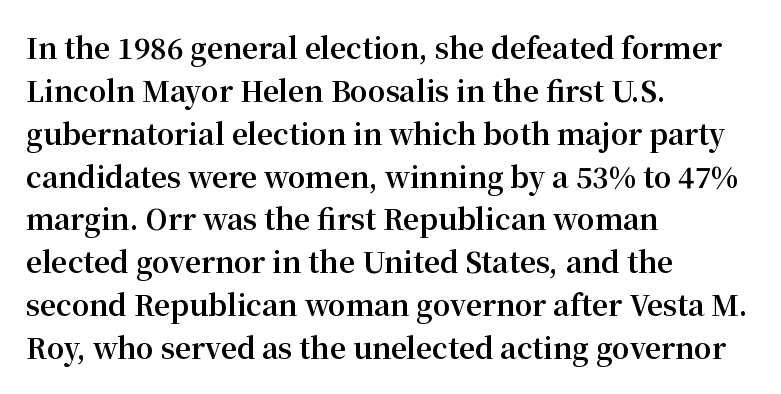
Q: Is the text bold? A: Yes.
Q: Is the text italic (slanted)? A: No, it is upright.
Q: Is the typeface a serif or a sans-serif typeface? A: Serif.
Q: Is the text underlined? A: No.
Q: How is the paragraph aligned? A: Left-aligned.
Q: Is the spacing between letters normal or unusually wide? A: Normal.
Q: Is the spacing between lines tight, normal or loose? A: Normal.
Q: Width (condensed, normal, or wide)? A: Normal.
Q: Stroke contrast? A: Medium.
Q: x-height? A: Medium.
Q: Monospaced? A: No.
